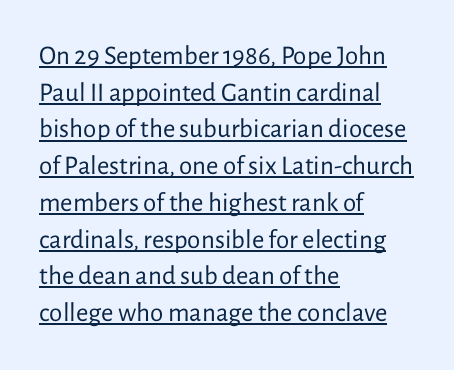
Q: Is the text bold? A: No.
Q: Is the text italic (slanted)? A: No, it is upright.
Q: Is the text underlined? A: Yes.
Q: How is the paragraph aligned? A: Left-aligned.
Q: Is the spacing between letters normal or unusually wide? A: Normal.
Q: Is the spacing between lines tight, normal or loose? A: Normal.
